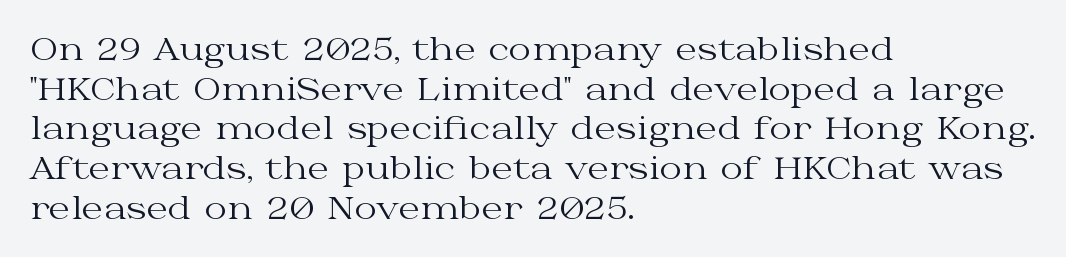
{"serif": "yes", "italic": "no", "bold": "no", "weight": "regular", "width": "wide", "stroke_contrast": "medium", "x_height": "medium", "monospaced": "no", "underline": "no", "align": "left", "line_spacing": "normal", "line_spacing_ratio": 1.28, "letter_spacing": "normal", "letter_spacing_em": 0.0, "glyph_px": 31}
